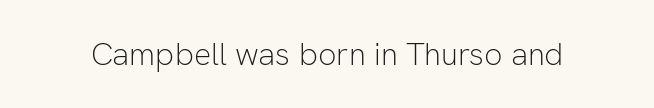
{"serif": "no", "italic": "no", "bold": "no", "weight": "light", "width": "normal", "stroke_contrast": "low", "x_height": "medium", "monospaced": "no", "underline": "no", "letter_spacing": "normal", "letter_spacing_em": 0.0, "glyph_px": 32}
